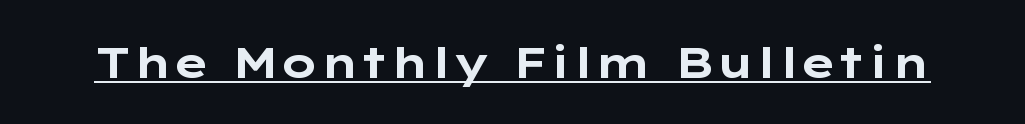
The face used here has the dense, thick strokes of a bold. Varying glyph widths throughout — classic text-font behaviour. Nobody touched the tracking dial on this one. Are there feet on the stems? There aren't — it's a sans. In terms of posture, this sample is upright. Somebody hit Ctrl+U on this one — the words are underlined.
